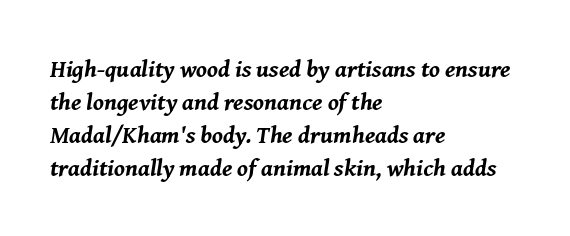
{"italic": "yes", "lean": "right", "slant_degrees": 8, "bold": "yes", "underline": "no", "align": "left", "line_spacing": "normal", "line_spacing_ratio": 1.38, "letter_spacing": "normal", "letter_spacing_em": 0.0, "glyph_px": 24}
